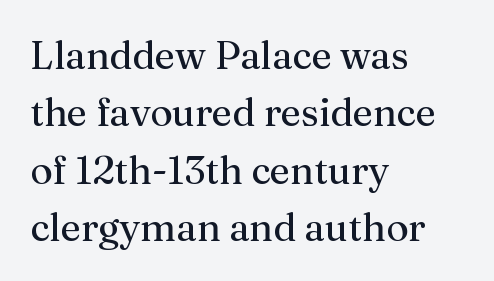
Q: Is the text bold? A: No.
Q: Is the text italic (slanted)? A: No, it is upright.
Q: Is the typeface a serif or a sans-serif typeface? A: Serif.
Q: Is the text underlined? A: No.
Q: How is the paragraph aligned? A: Left-aligned.
Q: Is the spacing between letters normal or unusually wide? A: Normal.
Q: Is the spacing between lines tight, normal or loose? A: Normal.
Q: Width (condensed, normal, or wide)? A: Normal.
Q: Stroke contrast? A: Medium.
Q: x-height? A: Medium.
Q: Monospaced? A: No.
